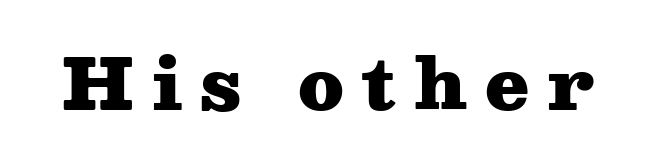
Q: Is the text bold? A: Yes.
Q: Is the text italic (slanted)? A: No, it is upright.
Q: Is the typeface a serif or a sans-serif typeface? A: Serif.
Q: Is the text underlined? A: No.
Q: Is the spacing between letters normal or unusually wide? A: Unusually wide.
Q: Width (condensed, normal, or wide)? A: Wide.
Q: Stroke contrast? A: Medium.
Q: x-height? A: Medium.
Q: Monospaced? A: No.
